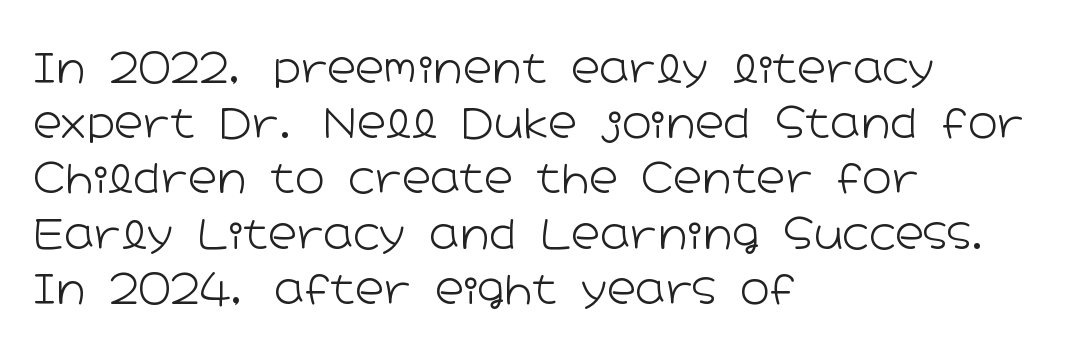
A clean baseline with only descenders dipping below it. Rendered with straight, roman letterforms. Whoever set this chose a conventional vertical rhythm. This rendering employs a face without finishing strokes, i.e., a sans-serif. Is this a heavy cut? Hardly; it is regular or lighter.
